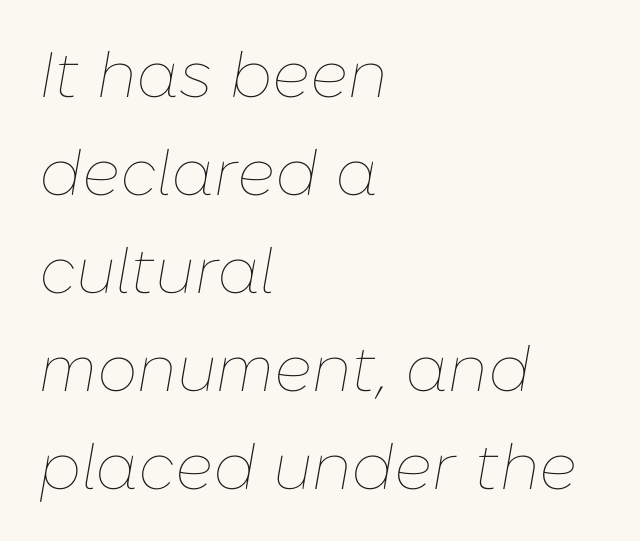
Q: Is the text bold? A: No.
Q: Is the text italic (slanted)? A: Yes, it leans right by about 10 degrees.
Q: Is the text underlined? A: No.
Q: How is the paragraph aligned? A: Left-aligned.
Q: Is the spacing between letters normal or unusually wide? A: Normal.
Q: Is the spacing between lines tight, normal or loose? A: Normal.
Q: Width (condensed, normal, or wide)? A: Normal.
Q: Stroke contrast? A: Low.
Q: x-height? A: Medium.
Q: Monospaced? A: No.
